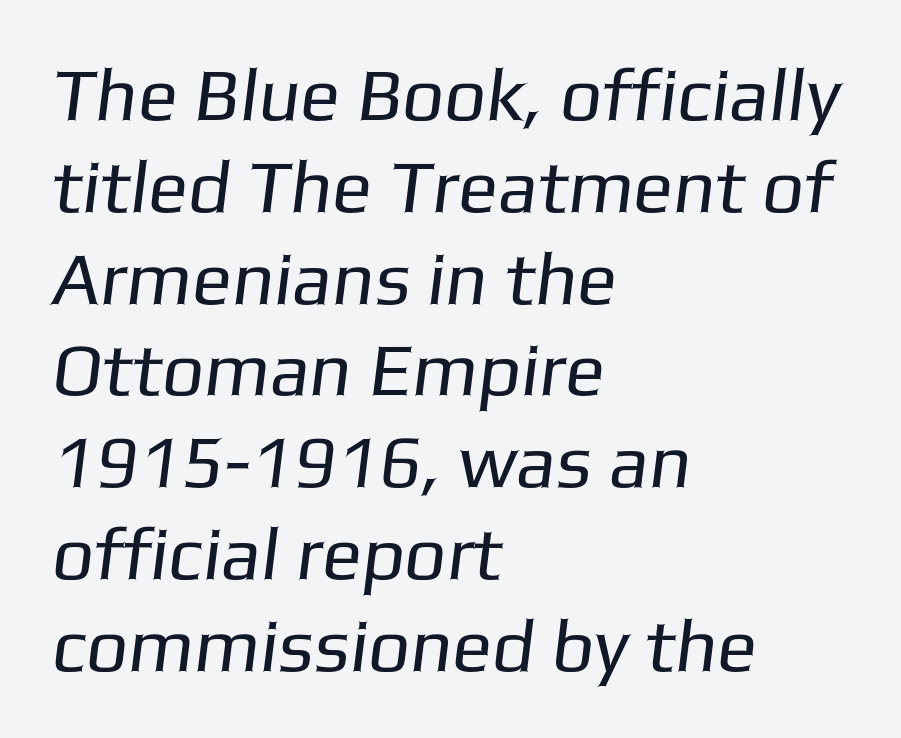
Q: Is the text bold? A: No.
Q: Is the typeface a serif or a sans-serif typeface? A: Sans-serif.
Q: Is the text underlined? A: No.
Q: How is the paragraph aligned? A: Left-aligned.
Q: Is the spacing between letters normal or unusually wide? A: Normal.
Q: Width (condensed, normal, or wide)? A: Normal.
Q: Stroke contrast? A: Low.
Q: x-height? A: Medium.
Q: Monospaced? A: No.
